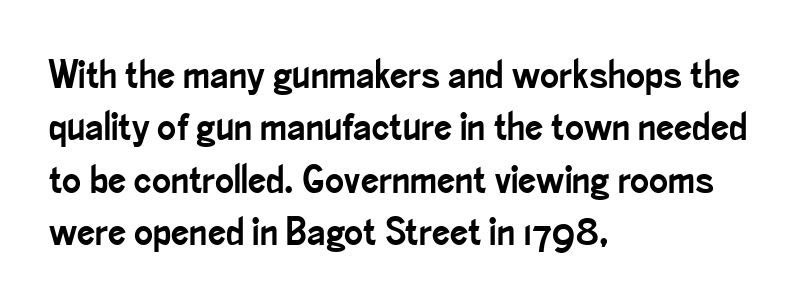
Q: Is the text italic (slanted)? A: No, it is upright.
Q: Is the typeface a serif or a sans-serif typeface? A: Sans-serif.
Q: Is the text underlined? A: No.
Q: How is the paragraph aligned? A: Left-aligned.
Q: Is the spacing between letters normal or unusually wide? A: Normal.
Q: Is the spacing between lines tight, normal or loose? A: Normal.
Q: Width (condensed, normal, or wide)? A: Condensed.
Q: Stroke contrast? A: Low.
Q: x-height? A: Small.
Q: Monospaced? A: No.
